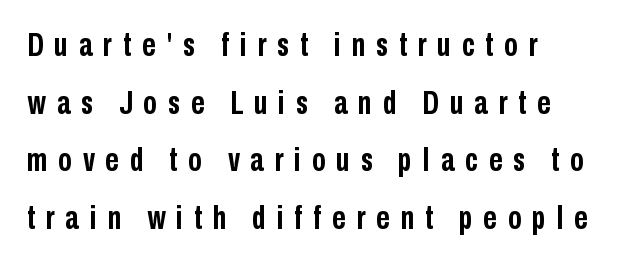
The text was rendered using a sans face with plain stroke endings. This rendering uses left alignment, leaving the right contour irregular. Proportional: the letters do not fall into vertical columns. Here the glyphs are tracked loosely, breaking word shapes into spaced letters. Bare-footed words on every line. Is the type bold? Yes — the strokes are clearly thick and heavy.
